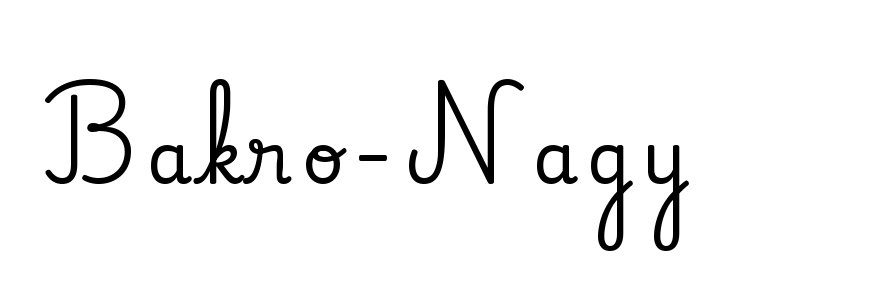
The image shows 73 px serif type, upright; set not underlined; low stroke contrast and a small x-height.
